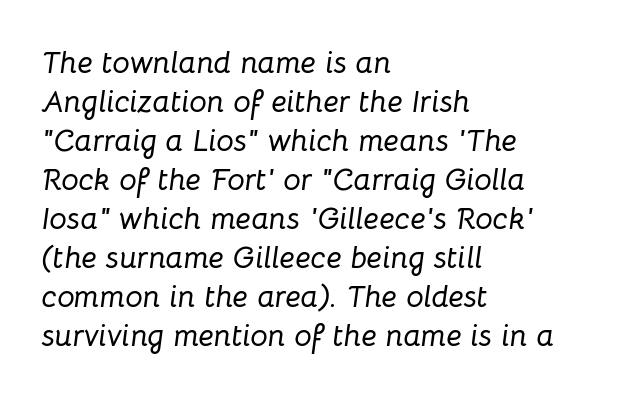
{"italic": "yes", "lean": "right", "slant_degrees": 8, "width": "normal", "stroke_contrast": "low", "x_height": "medium", "monospaced": "no", "underline": "no", "align": "left", "line_spacing": "normal", "line_spacing_ratio": 1.26, "letter_spacing": "normal", "letter_spacing_em": 0.0, "glyph_px": 31}
